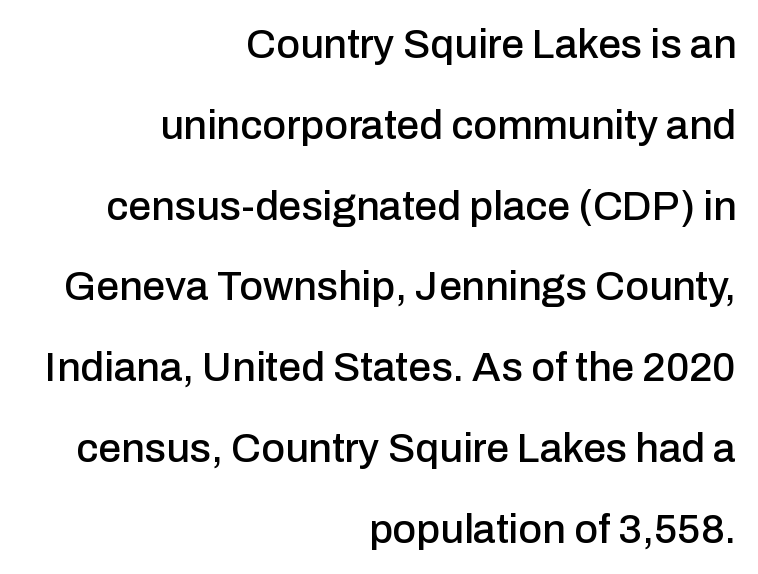
{"serif": "no", "italic": "no", "width": "normal", "stroke_contrast": "low", "x_height": "medium", "monospaced": "no", "underline": "no", "align": "right", "line_spacing": "loose", "line_spacing_ratio": 1.97, "letter_spacing": "normal", "letter_spacing_em": 0.0, "glyph_px": 41}
